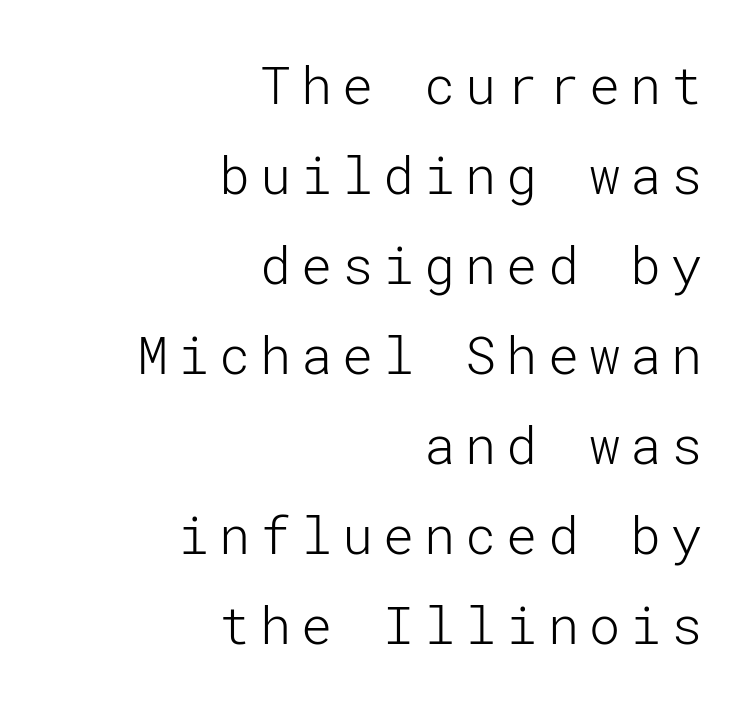
Q: Is the text bold? A: No.
Q: Is the text italic (slanted)? A: No, it is upright.
Q: Is the typeface a serif or a sans-serif typeface? A: Sans-serif.
Q: Is the text underlined? A: No.
Q: How is the paragraph aligned? A: Right-aligned.
Q: Width (condensed, normal, or wide)? A: Normal.
Q: Stroke contrast? A: Low.
Q: x-height? A: Medium.
